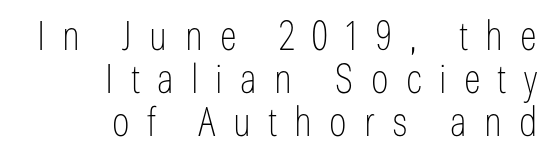
The image shows 40 px thin, condensed sans-serif type, upright; set right-aligned, tight line spacing (1.07x), unusually wide letter spacing (+0.43 em), not underlined; low stroke contrast and a medium x-height.
